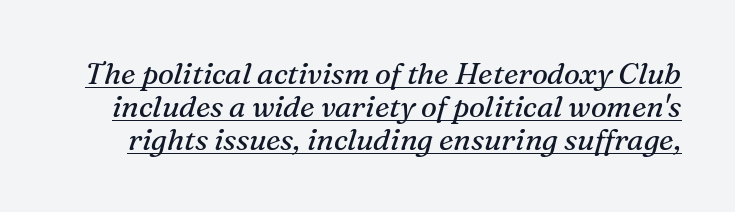
The image shows 30 px regular-weight serif type, italic (leaning right); set tight line spacing (1.1x), normal letter spacing, underlined; medium stroke contrast and a medium x-height.
